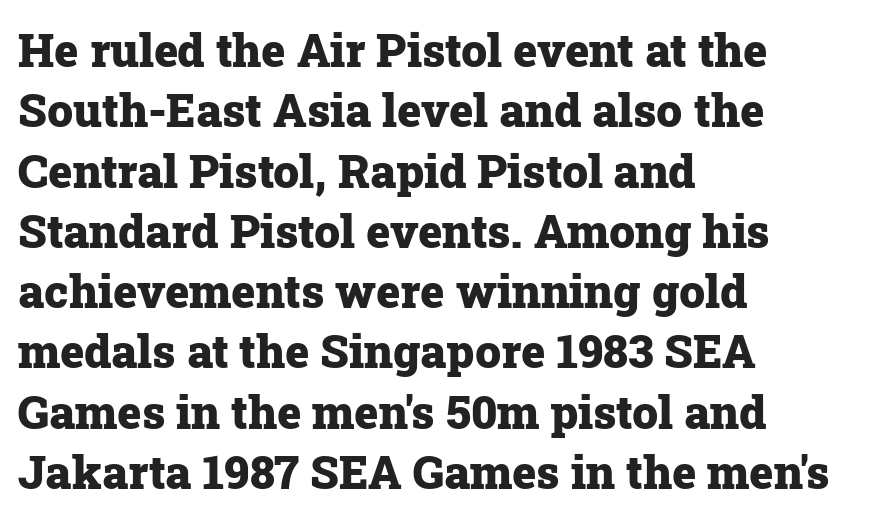
The image shows 46 px heavy serif type, upright; set left-aligned, normal line spacing (1.31x), normal letter spacing, not underlined; low stroke contrast and a medium x-height.
